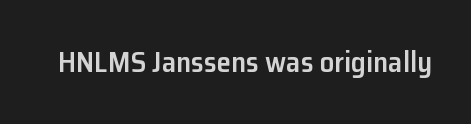
The image shows 29 px semibold sans-serif type, upright; set normal letter spacing, not underlined; low stroke contrast and a medium x-height.
